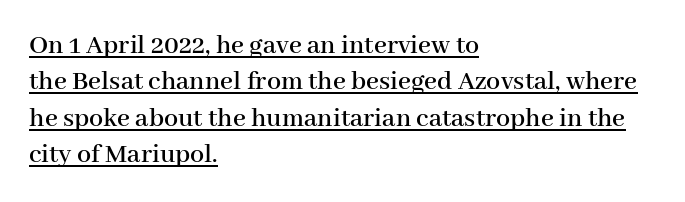
{"serif": "yes", "italic": "no", "width": "normal", "stroke_contrast": "high", "x_height": "medium", "monospaced": "no", "underline": "yes", "align": "left", "line_spacing": "normal", "line_spacing_ratio": 1.3, "letter_spacing": "normal", "letter_spacing_em": 0.0, "glyph_px": 28}
